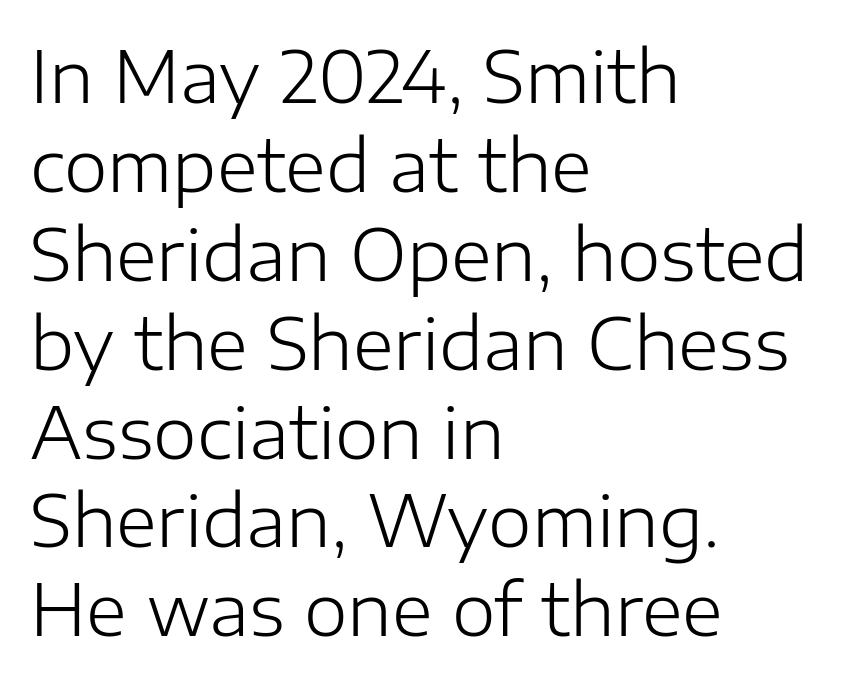
{"serif": "no", "italic": "no", "bold": "no", "weight": "light", "width": "normal", "stroke_contrast": "low", "x_height": "medium", "monospaced": "no", "underline": "no", "align": "left", "line_spacing": "normal", "line_spacing_ratio": 1.27, "letter_spacing": "normal", "letter_spacing_em": 0.0, "glyph_px": 70}
